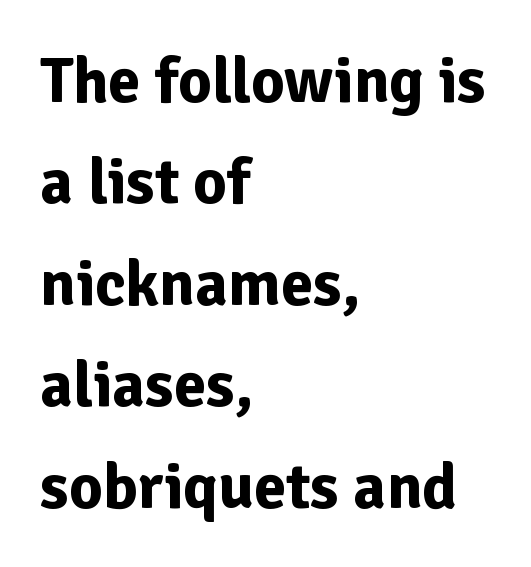
Quick note: underline off. Which margin do the lines hug? The left one — the right edge is uneven. Proportional: the letters do not fall into vertical columns. You can tell from the bare stems that sans-serif type was used.
